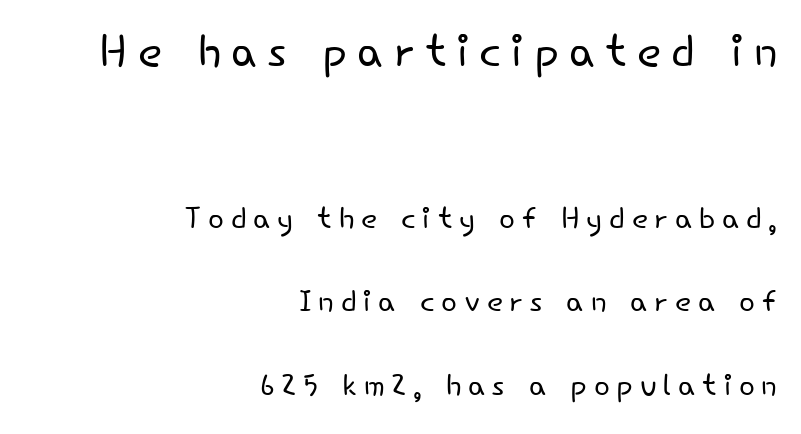
Q: Is the text bold? A: No.
Q: Is the text italic (slanted)? A: No, it is upright.
Q: Is the typeface a serif or a sans-serif typeface? A: Sans-serif.
Q: Is the text underlined? A: No.
Q: How is the paragraph aligned? A: Right-aligned.
Q: Is the spacing between lines tight, normal or loose? A: Loose.
Q: Which block of text is set in a larger size, the first (top) or the second (bottom)? A: The first (top) one.
Q: Width (condensed, normal, or wide)? A: Normal.
Q: Stroke contrast? A: Low.
Q: x-height? A: Small.
Q: Monospaced? A: No.
